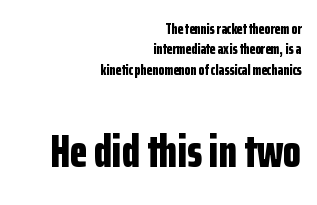
Q: Is the text bold? A: Yes.
Q: Is the text italic (slanted)? A: No, it is upright.
Q: Is the typeface a serif or a sans-serif typeface? A: Sans-serif.
Q: Is the text underlined? A: No.
Q: How is the paragraph aligned? A: Right-aligned.
Q: Is the spacing between letters normal or unusually wide? A: Normal.
Q: Is the spacing between lines tight, normal or loose? A: Normal.
Q: Which block of text is set in a larger size, the first (top) or the second (bottom)? A: The second (bottom) one.
Q: Width (condensed, normal, or wide)? A: Condensed.
Q: Stroke contrast? A: Low.
Q: x-height? A: Medium.
Q: Monospaced? A: No.
